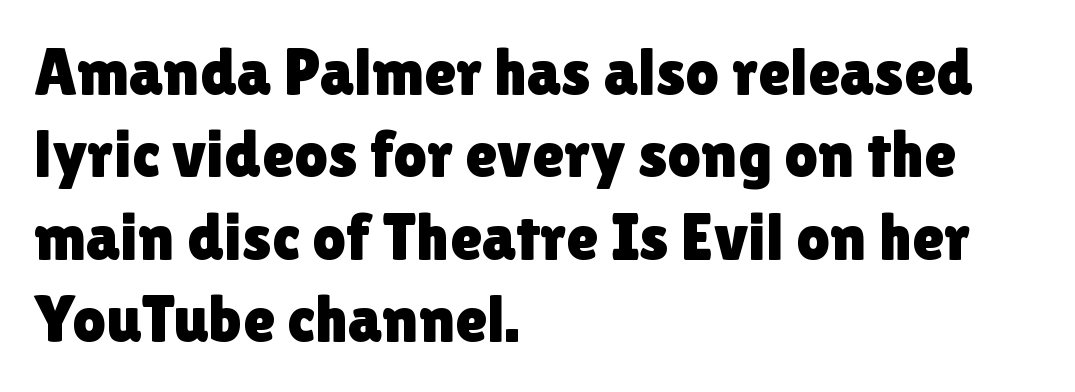
In terms of posture, this sample is upright. Spacing verdict: proportional, widths tailored to each character. Honestly, the row spacing looks completely unremarkable. In terms of letterform style, serifs are entirely absent. These lines keep a tight, regular rhythm from letter to letter.
